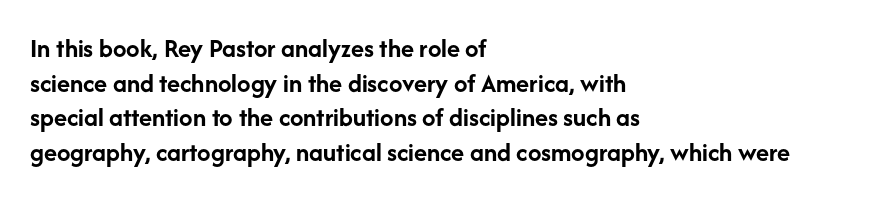
Compared with typical body copy, the letter spacing here is the same. The setting favours the left margin, as ordinary paragraphs usually do. Heft: maximum for text — a bold. Beneath every word, the page is bare. Successive baselines arrive at the customary interval. These lines were composed using upright roman letters.
